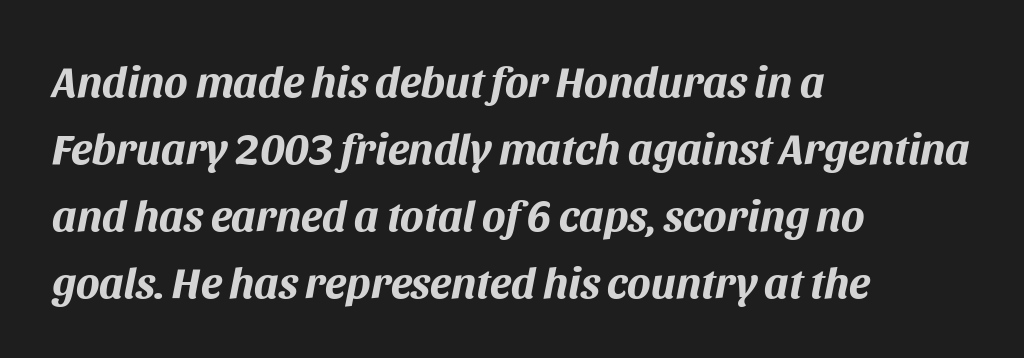
You could not count columns in this text — the font is proportionally spaced. Interline gaps are of average width in this sample. Each word holds together tightly as a unit, with standard inter-letter gaps. Plenty of ink on the page — the face is bold. The text block is weighted toward the left margin, trailing off unevenly rightward. Plain, unruled lines of type.
